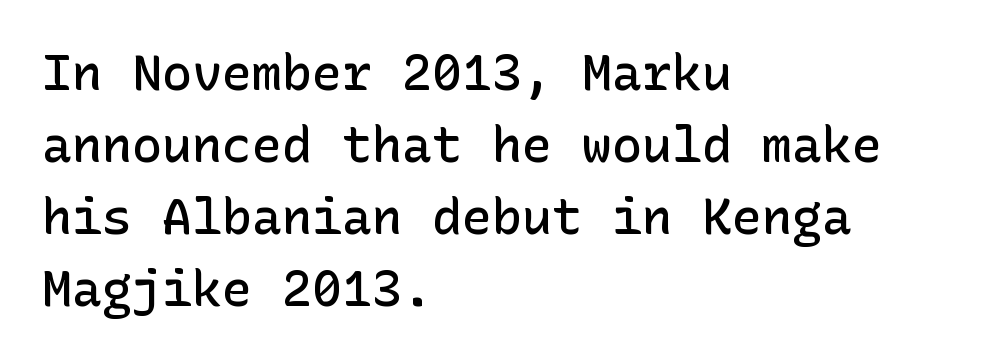
{"serif": "no", "italic": "no", "bold": "semi", "weight": "semibold", "width": "normal", "stroke_contrast": "low", "x_height": "medium", "underline": "no", "align": "left", "line_spacing": "normal", "line_spacing_ratio": 1.44, "letter_spacing": "normal", "letter_spacing_em": 0.0, "glyph_px": 50}
